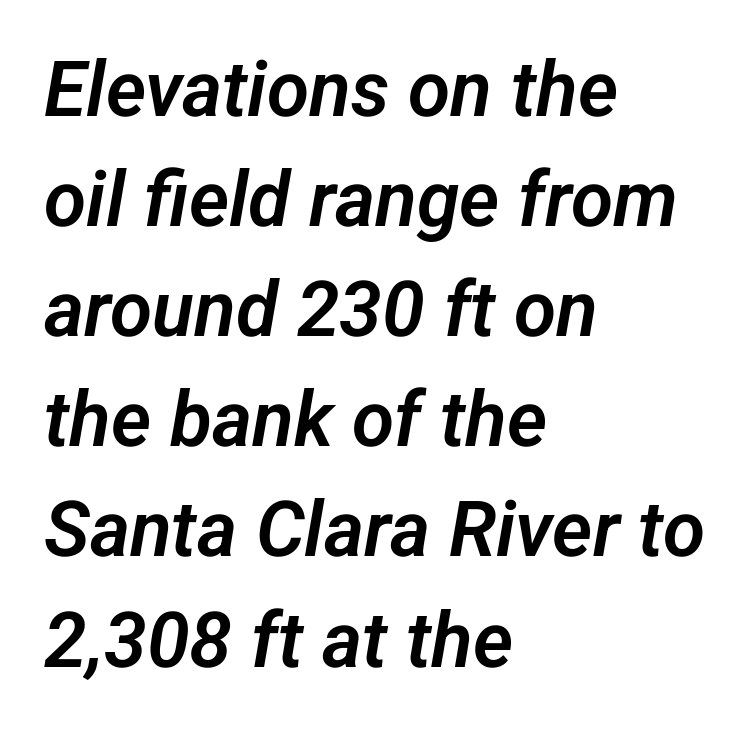
Summary of vertical rhythm: regular, with standard interline spacing. Each letter keeps its own natural width here, so spacing adapts to shape. Examine the stroke ends and you'll find no serifs. Look at the tracking — it's just the regular setting, nothing added. Check under the words: just untouched page.
